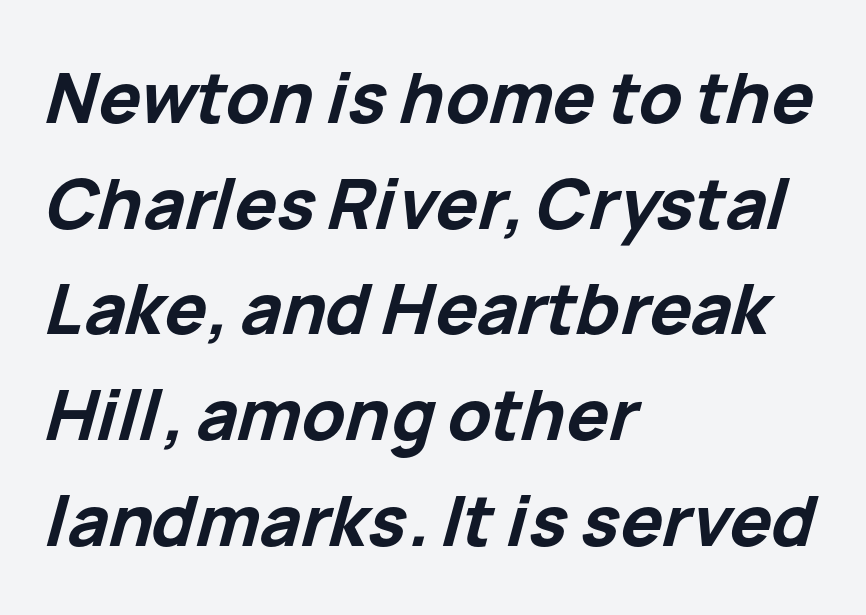
You could not count columns in this text — the font is proportionally spaced. This is oblique type, the kind used for emphasis or titles. The typesetting leans heavy: a genuine bold. Normally led — the rows are evenly, conventionally spaced. Words float on clear page, feet unadorned.
